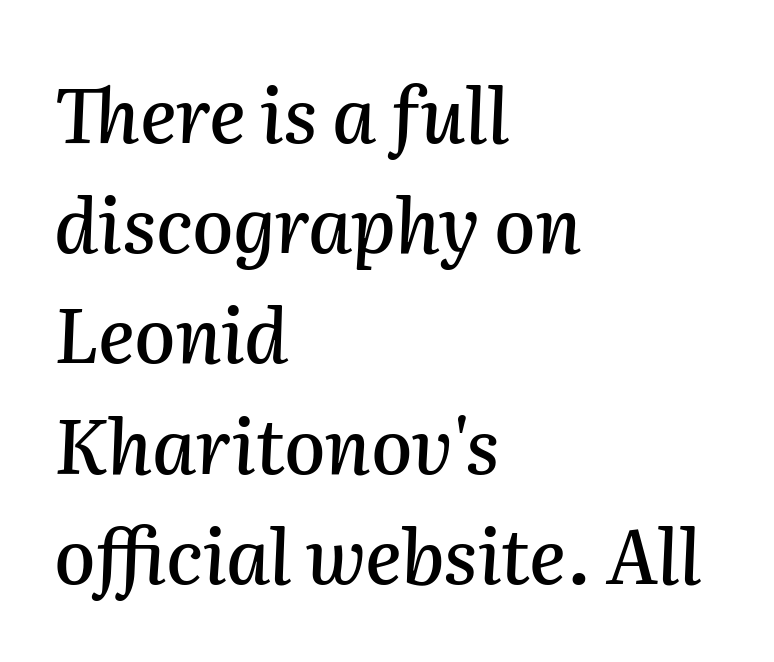
The image shows 75 px text type, italic (leaning right); set left-aligned, normal line spacing (1.47x), normal letter spacing, not underlined; medium stroke contrast and a medium x-height.
